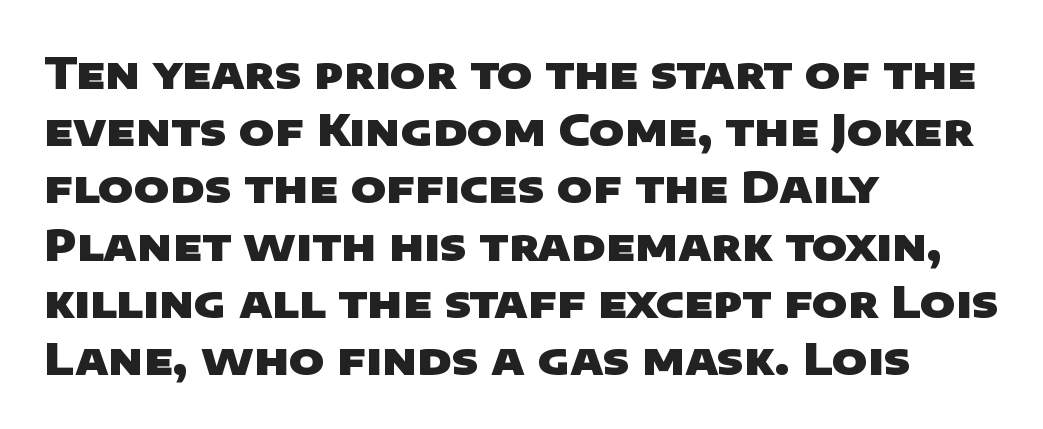
{"serif": "no", "bold": "yes", "weight": "heavy", "width": "wide", "stroke_contrast": "low", "x_height": "large", "monospaced": "no", "underline": "no", "align": "left", "line_spacing": "normal", "line_spacing_ratio": 1.33, "letter_spacing": "normal", "letter_spacing_em": 0.0, "glyph_px": 43}
